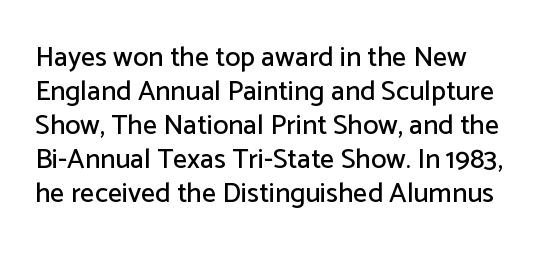
This is roman type, the default non-slanted kind. Words appear dense and cohesive because spacing is normal. This sample uses a sans-serif face. Here the designer chose a conventional face with non-uniform glyph widths. Just letters on the line, the space beneath them empty.
